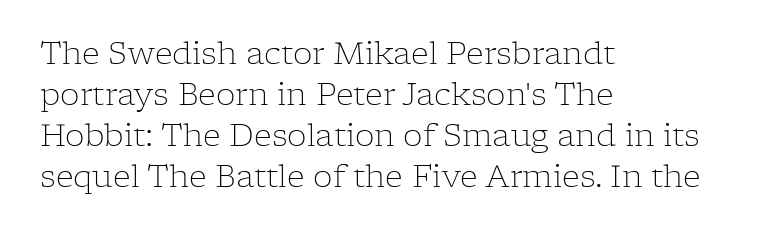
The image shows 31 px light serif type, upright; set left-aligned, normal line spacing (1.32x), normal letter spacing, not underlined; low stroke contrast and a medium x-height.
